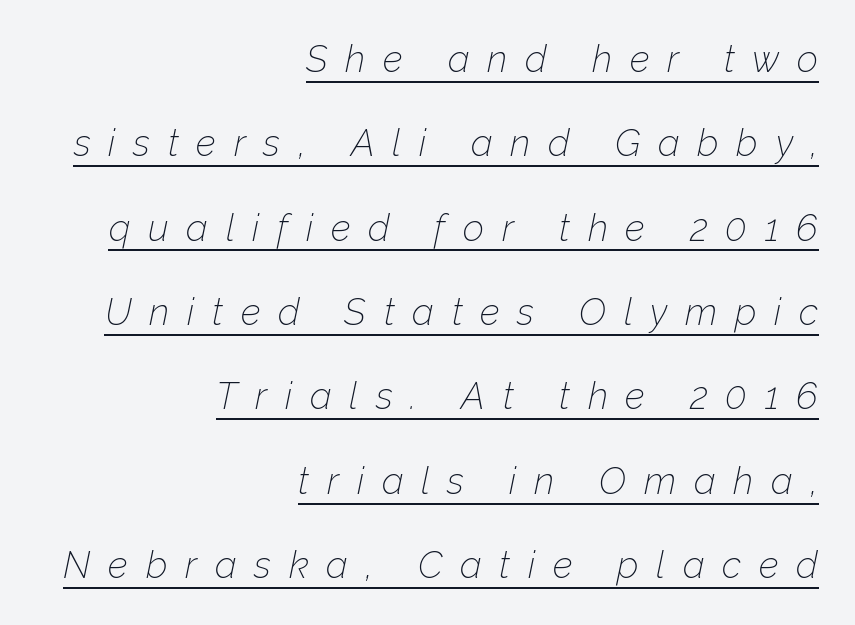
The image shows 37 px thin type, italic (leaning right); set right-aligned, loose line spacing (2.28x), unusually wide letter spacing (+0.48 em), underlined; low stroke contrast and a medium x-height.
